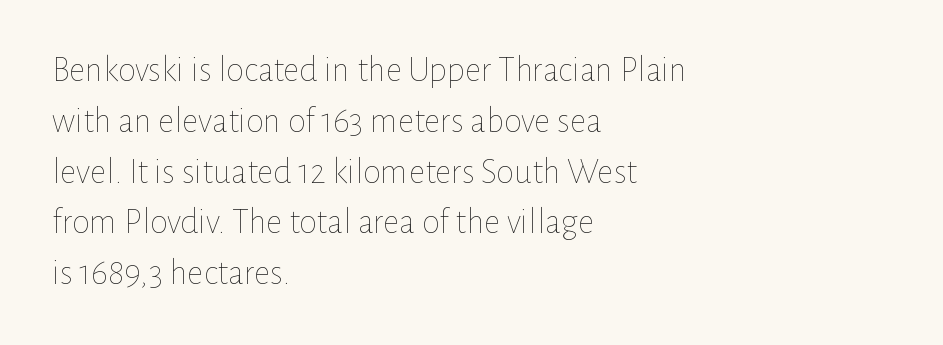
A light-to-regular cut is what we see here. No word sits above an underline. Honestly, the letter spacing is just normal — you wouldn't notice it. This is the regular roman posture of the typeface. Teacher's note: observe the even left margin — that is flush-left alignment. How would I describe the line gaps? Plain and ordinary.
